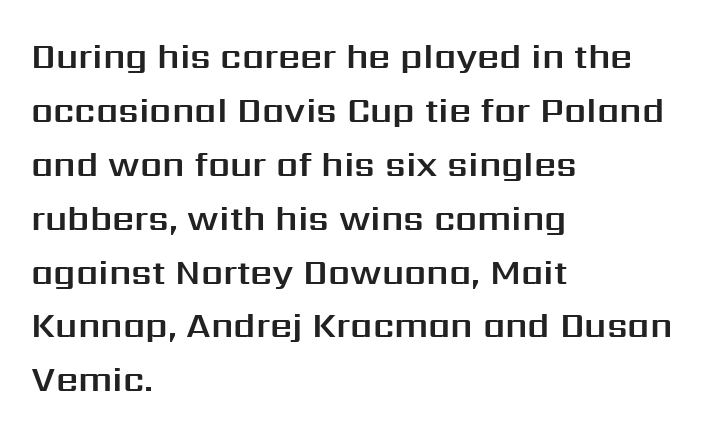
The letterforms sit shoulder to shoulder at normal distance. The paragraph has a hard left edge and a soft right edge. Successive baselines arrive at the customary interval. You can tell it's not italic because the verticals are truly vertical. The characters display no serif detailing; their extremities are plain.
